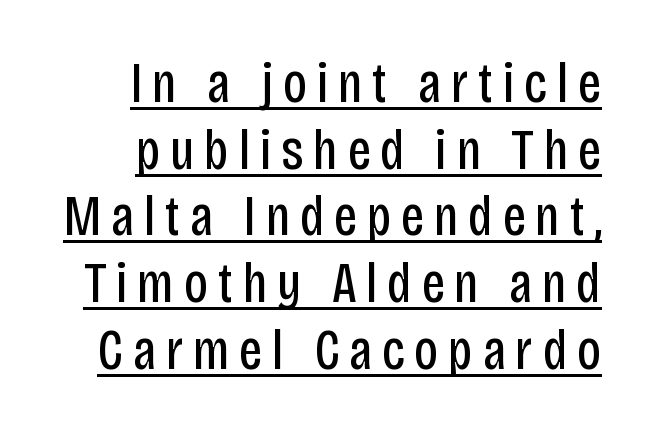
{"serif": "no", "italic": "no", "bold": "no", "weight": "regular", "width": "condensed", "stroke_contrast": "low", "x_height": "large", "monospaced": "no", "underline": "yes", "line_spacing_ratio": 1.17, "glyph_px": 57}
